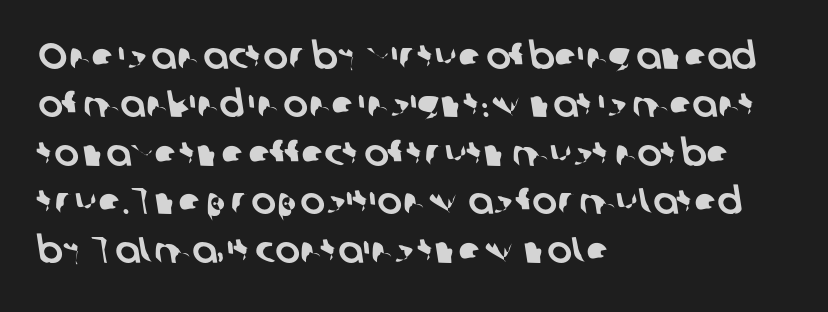
Q: Is the typeface a serif or a sans-serif typeface? A: Sans-serif.
Q: Is the text underlined? A: No.
Q: How is the paragraph aligned? A: Left-aligned.
Q: Is the spacing between letters normal or unusually wide? A: Normal.
Q: Is the spacing between lines tight, normal or loose? A: Normal.
Q: Width (condensed, normal, or wide)? A: Normal.
Q: Stroke contrast? A: Low.
Q: x-height? A: Medium.
Q: Monospaced? A: No.
